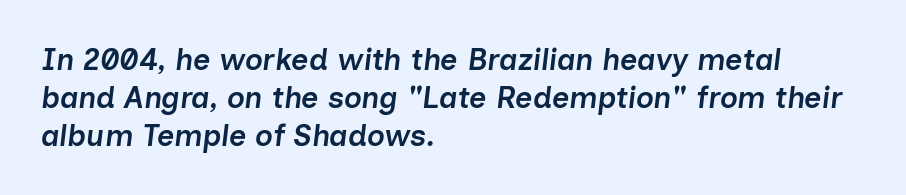
Does the leading feel generous? No, just average. A semibold gives these letters moderate extra thickness, short of bold. Does the lettering tilt? It does — this is italic. A classic flush-left, rag-right setting is used for this passage. The line texture is even and compact thanks to regular tracking. A typesetter would call this proportional, since set widths differ per character.
